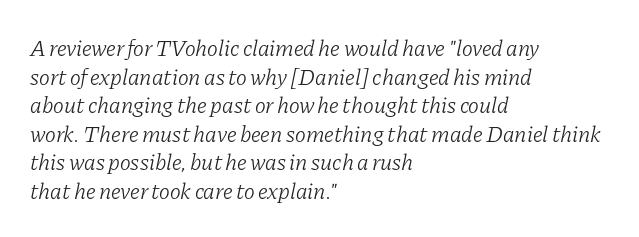
{"italic": "yes", "lean": "right", "slant_degrees": 11, "bold": "no", "underline": "no", "align": "left", "line_spacing_ratio": 1.24, "letter_spacing": "normal", "letter_spacing_em": 0.0, "glyph_px": 23}
